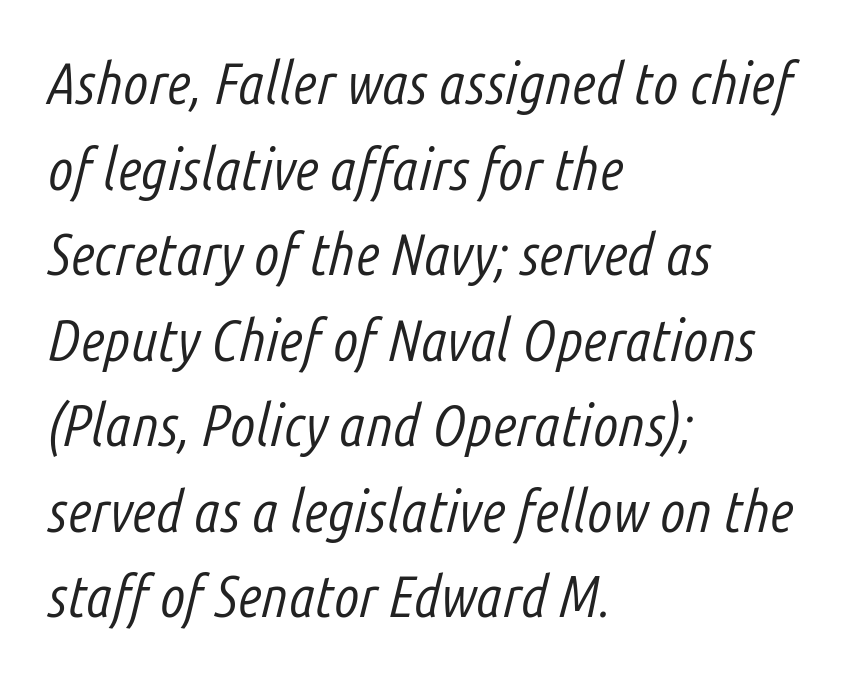
The image shows 59 px light, condensed type, italic (leaning right); set left-aligned, normal line spacing (1.45x), normal letter spacing, not underlined; low stroke contrast and a medium x-height.
